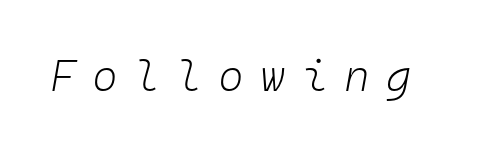
The image shows 44 px light type, italic (leaning right), monospaced; set unusually wide letter spacing (+0.37 em), not underlined; low stroke contrast and a medium x-height.
